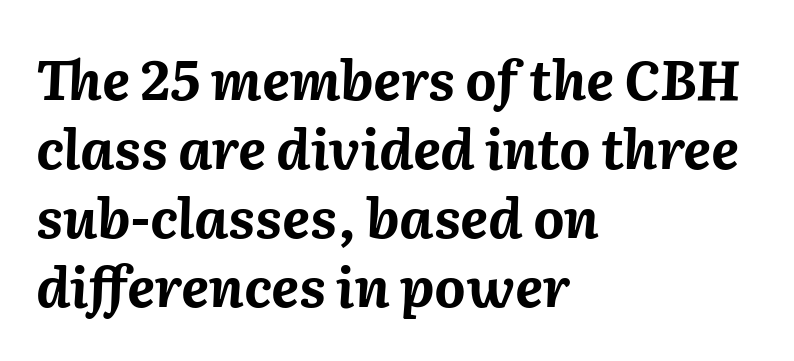
The image shows 54 px bold type, italic (leaning right); set left-aligned, normal line spacing (1.28x), normal letter spacing, not underlined; medium stroke contrast and a medium x-height.
